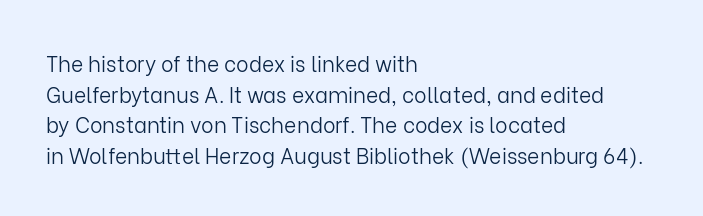
The image shows 21 px text type, upright; set left-aligned, normal line spacing (1.46x), normal letter spacing, not underlined.
